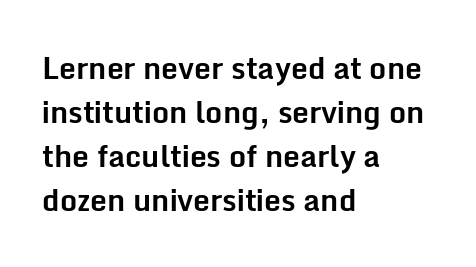
The image shows 30 px bold sans-serif type, upright; set left-aligned, normal line spacing (1.47x), normal letter spacing, not underlined; low stroke contrast and a medium x-height.
